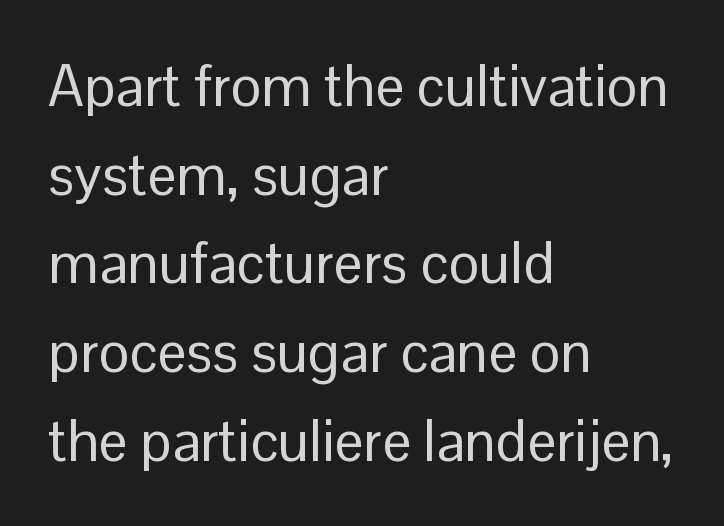
This sample uses plain, unmodified letter spacing. The weight would be labelled regular, book, light, or lighter still. Reading down the block, your eye returns to a fixed left position each line. No italicization has been applied; the sample stays upright. Underline: absent.
